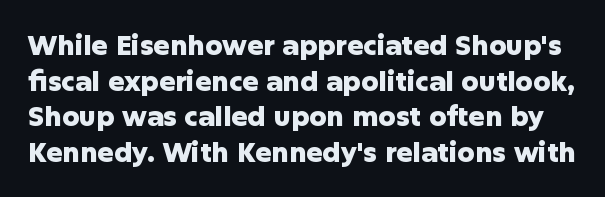
The image shows 27 px bold type, upright; set normal line spacing (1.32x), normal letter spacing, not underlined.
